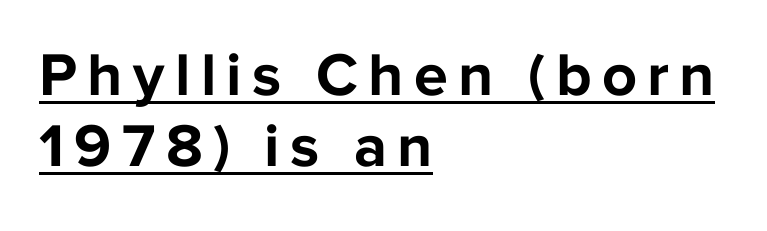
Q: Is the text bold? A: Yes.
Q: Is the text italic (slanted)? A: No, it is upright.
Q: Is the typeface a serif or a sans-serif typeface? A: Sans-serif.
Q: Is the text underlined? A: Yes.
Q: How is the paragraph aligned? A: Left-aligned.
Q: Width (condensed, normal, or wide)? A: Normal.
Q: Stroke contrast? A: Low.
Q: x-height? A: Medium.
Q: Monospaced? A: No.
